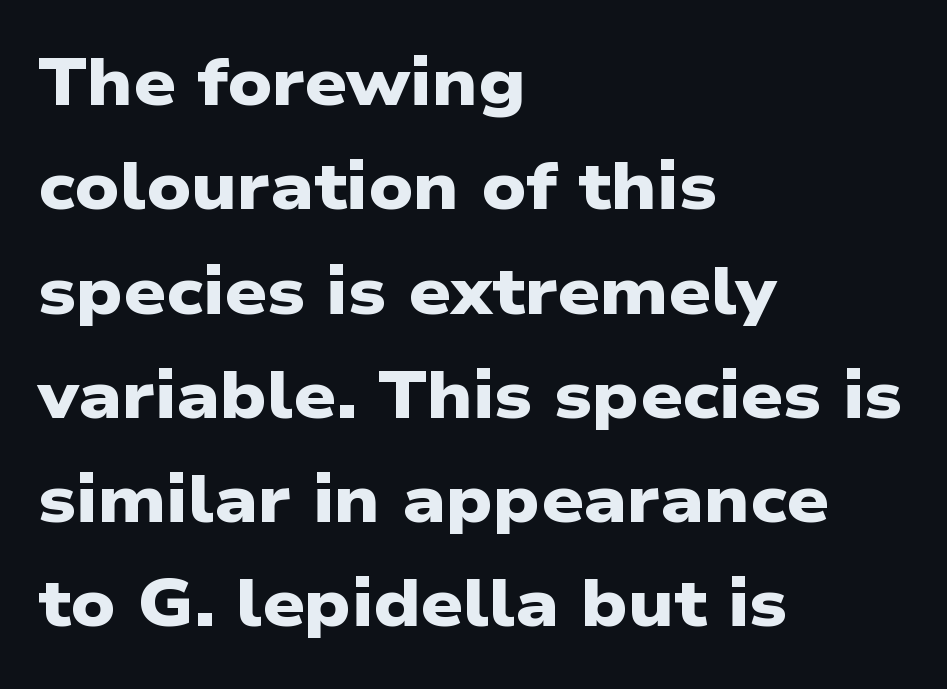
Q: Is the text bold? A: Yes.
Q: Is the typeface a serif or a sans-serif typeface? A: Sans-serif.
Q: Is the text underlined? A: No.
Q: How is the paragraph aligned? A: Left-aligned.
Q: Is the spacing between letters normal or unusually wide? A: Normal.
Q: Is the spacing between lines tight, normal or loose? A: Normal.
Q: Width (condensed, normal, or wide)? A: Wide.
Q: Stroke contrast? A: Low.
Q: x-height? A: Medium.
Q: Monospaced? A: No.
